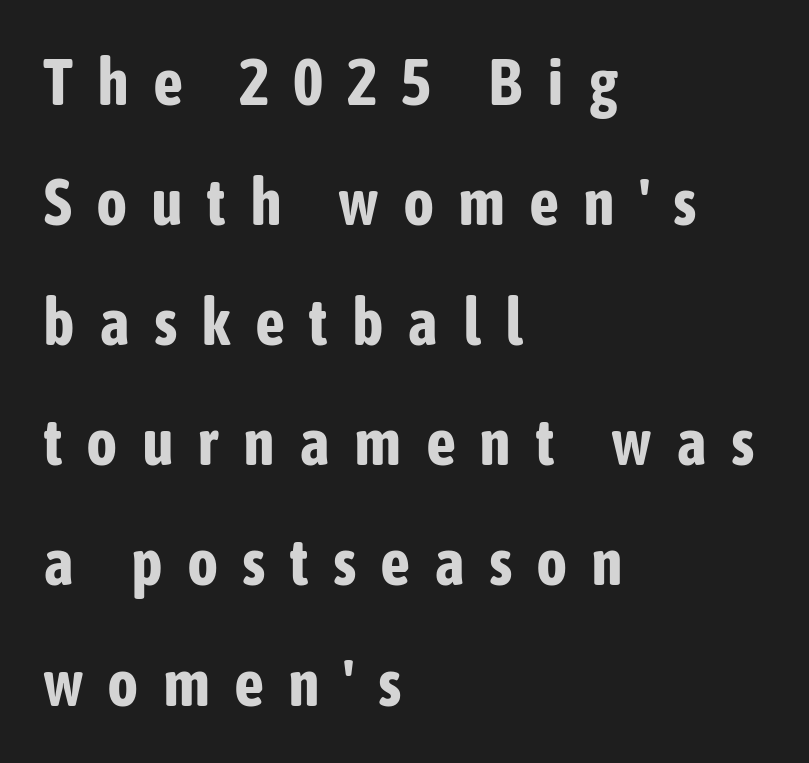
Q: Is the text bold? A: Yes.
Q: Is the text italic (slanted)? A: No, it is upright.
Q: Is the typeface a serif or a sans-serif typeface? A: Sans-serif.
Q: Is the text underlined? A: No.
Q: How is the paragraph aligned? A: Left-aligned.
Q: Is the spacing between letters normal or unusually wide? A: Unusually wide.
Q: Width (condensed, normal, or wide)? A: Condensed.
Q: Stroke contrast? A: Low.
Q: x-height? A: Medium.
Q: Monospaced? A: No.
